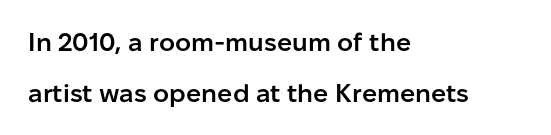
Q: Is the text bold? A: Semi-bold.
Q: Is the text italic (slanted)? A: No, it is upright.
Q: Is the text underlined? A: No.
Q: How is the paragraph aligned? A: Left-aligned.
Q: Is the spacing between letters normal or unusually wide? A: Normal.
Q: Is the spacing between lines tight, normal or loose? A: Loose.
